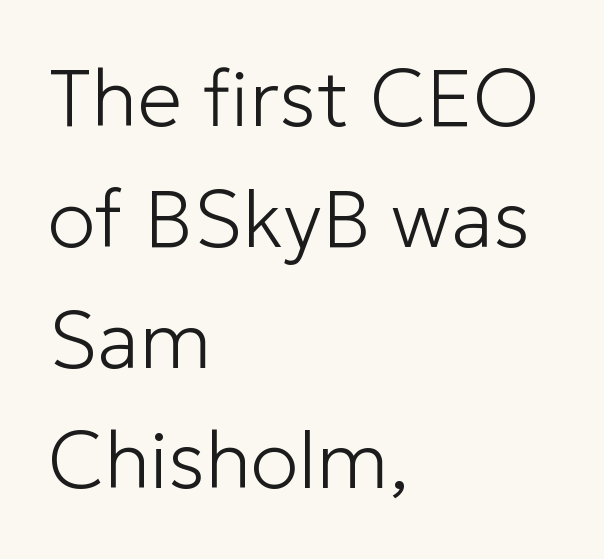
Q: Is the text bold? A: No.
Q: Is the text italic (slanted)? A: No, it is upright.
Q: Is the typeface a serif or a sans-serif typeface? A: Sans-serif.
Q: Is the text underlined? A: No.
Q: How is the paragraph aligned? A: Left-aligned.
Q: Is the spacing between letters normal or unusually wide? A: Normal.
Q: Is the spacing between lines tight, normal or loose? A: Normal.
Q: Width (condensed, normal, or wide)? A: Normal.
Q: Stroke contrast? A: Low.
Q: x-height? A: Medium.
Q: Monospaced? A: No.
